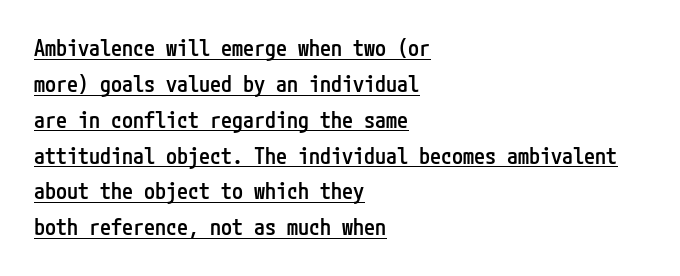
Q: Is the text bold? A: Semi-bold.
Q: Is the text italic (slanted)? A: No, it is upright.
Q: Is the text underlined? A: Yes.
Q: How is the paragraph aligned? A: Left-aligned.
Q: Is the spacing between letters normal or unusually wide? A: Normal.
Q: Is the spacing between lines tight, normal or loose? A: Normal.
